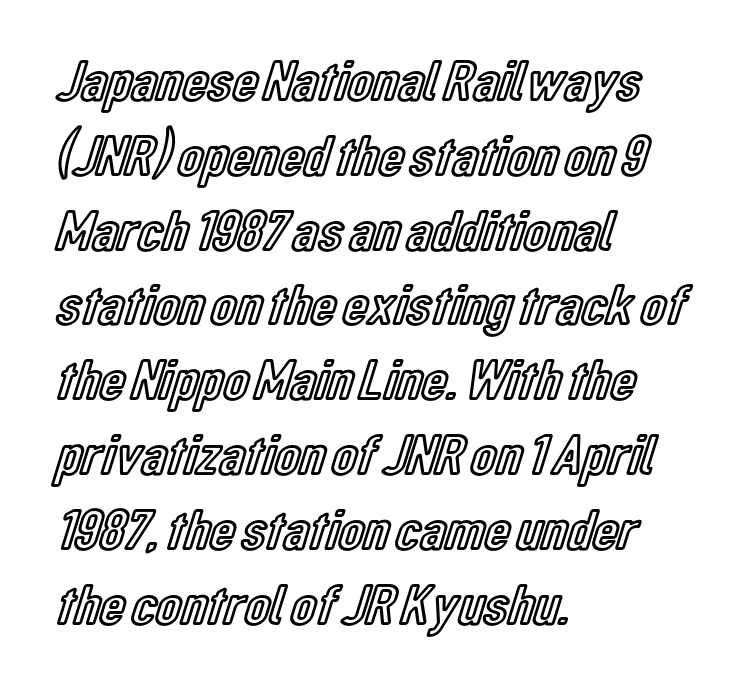
{"width": "condensed", "x_height": "medium", "monospaced": "no", "underline": "no", "align": "left", "line_spacing": "normal", "line_spacing_ratio": 1.29, "letter_spacing": "normal", "letter_spacing_em": 0.0, "glyph_px": 58}
